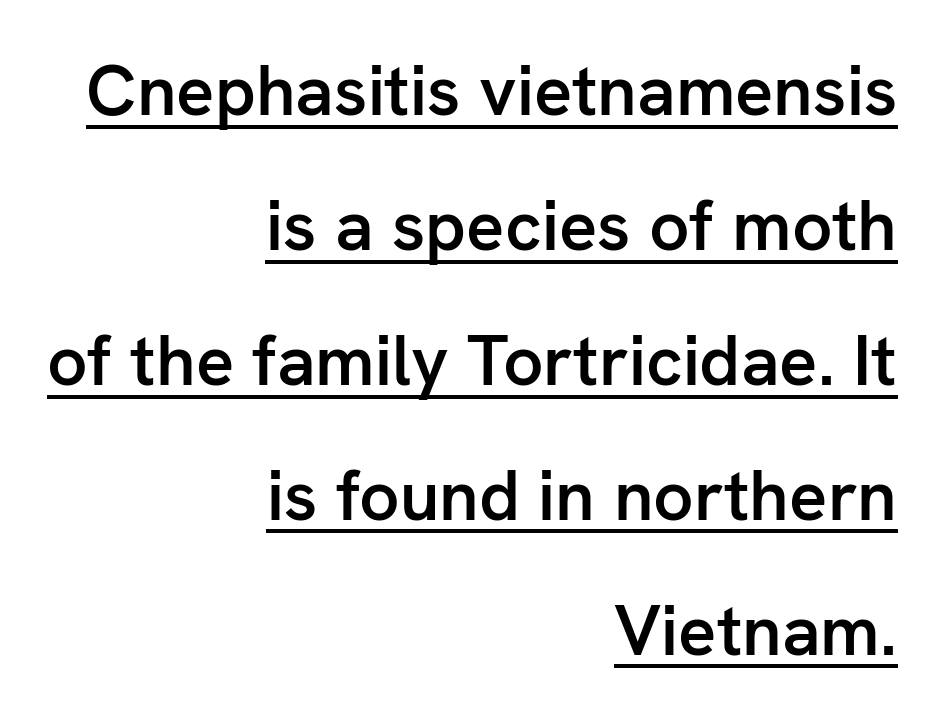
{"serif": "no", "italic": "no", "bold": "semi", "weight": "semibold", "width": "normal", "stroke_contrast": "low", "x_height": "medium", "monospaced": "no", "underline": "yes", "align": "right", "line_spacing": "loose", "line_spacing_ratio": 1.9, "letter_spacing": "normal", "letter_spacing_em": 0.0, "glyph_px": 71}
